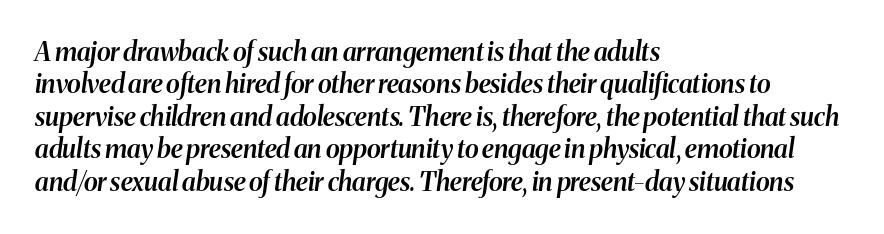
The space between consecutive lines is moderate. Casual observation: everything's shoved over to the left. No word sits above an underline. Notice how the stems are inclined rather than vertical — that's the hallmark of italics.
